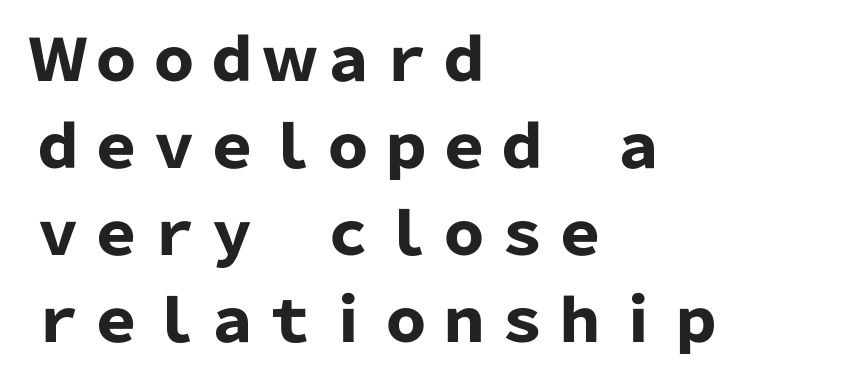
The rendering uses natural spacing where letterforms have individual widths. Every row of glyphs begins at an identical x-position on the left. Between one letter and the next there's only the usual sliver of space. The specimen reads as upright at a glance.
